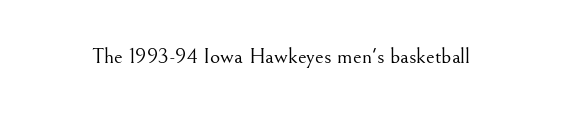
The image shows 22 px text type, upright; set normal letter spacing, not underlined.
